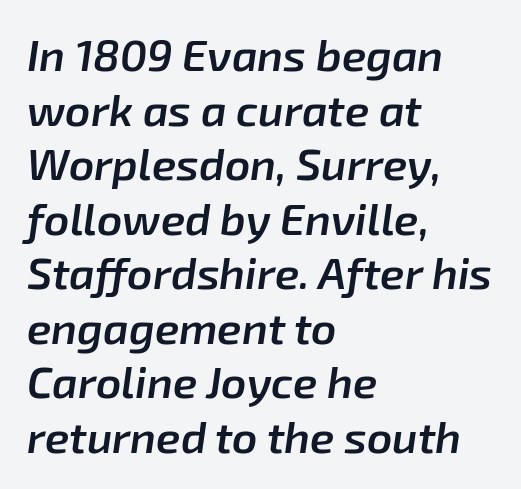
{"italic": "yes", "lean": "right", "slant_degrees": 8, "bold": "semi", "weight": "semibold", "width": "normal", "stroke_contrast": "low", "x_height": "medium", "monospaced": "no", "underline": "no", "align": "left", "line_spacing_ratio": 1.24, "letter_spacing": "normal", "letter_spacing_em": 0.0, "glyph_px": 44}
